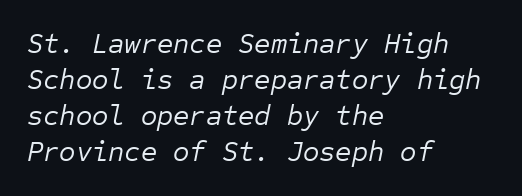
The image shows 28 px regular-weight type, italic (leaning right), monospaced; set left-aligned, normal line spacing (1.29x), normal letter spacing, not underlined; low stroke contrast and a medium x-height.
